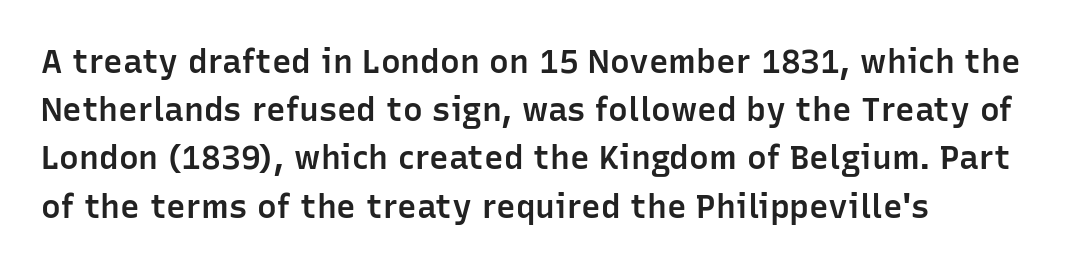
Posture: straight, roman, zero tilt. Bare-footed words on every line. Each new line begins a customary step beneath the previous one. No extra tracking has been applied to these lines. Every letter is mildly thick-stroked: semibold rather than bold. Is this a sans? Yes — the strokes have no serifs.
